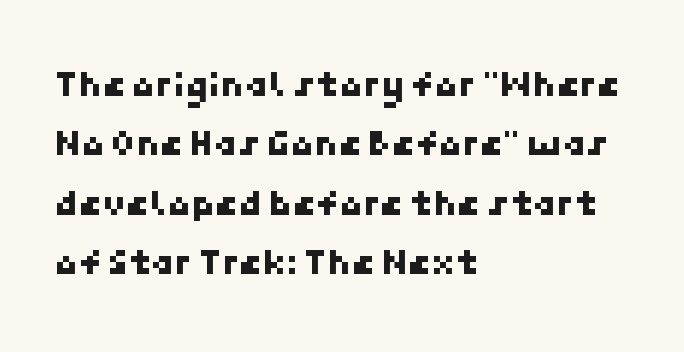
{"serif": "no", "width": "normal", "stroke_contrast": "low", "x_height": "medium", "underline": "no", "align": "left", "line_spacing": "normal", "line_spacing_ratio": 1.56, "letter_spacing": "normal", "letter_spacing_em": 0.0, "glyph_px": 38}
